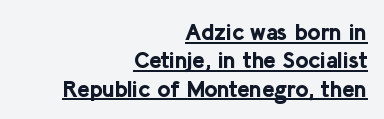
The image shows 23 px bold type, upright; set right-aligned, line spacing 1.23x, normal letter spacing, underlined.
